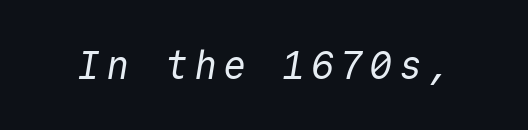
The image shows 39 px regular-weight sans-serif type, monospaced; set not underlined; a medium x-height.
